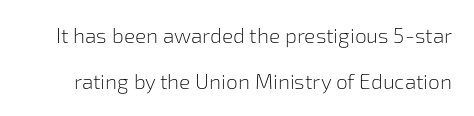
The image shows 21 px text type, upright; set loose line spacing (2.18x), normal letter spacing, not underlined.
